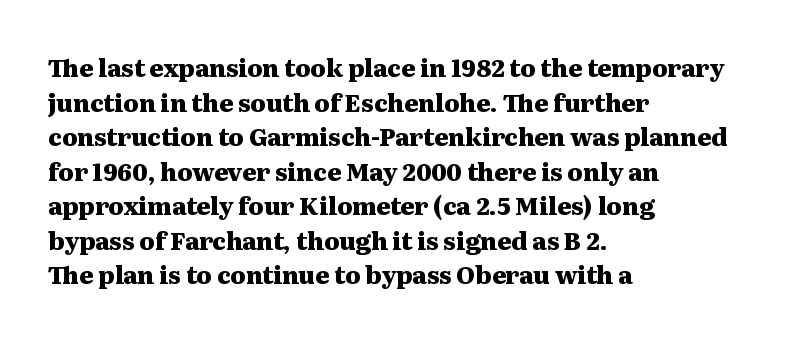
The image shows 24 px bold type, upright; set left-aligned, normal line spacing (1.44x), normal letter spacing, not underlined.
